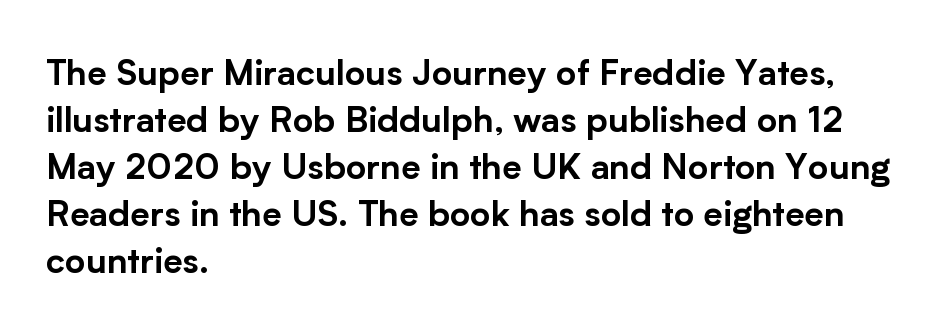
{"serif": "no", "italic": "no", "width": "normal", "stroke_contrast": "low", "x_height": "medium", "monospaced": "no", "underline": "no", "align": "left", "line_spacing": "normal", "line_spacing_ratio": 1.34, "letter_spacing": "normal", "letter_spacing_em": 0.0, "glyph_px": 35}
